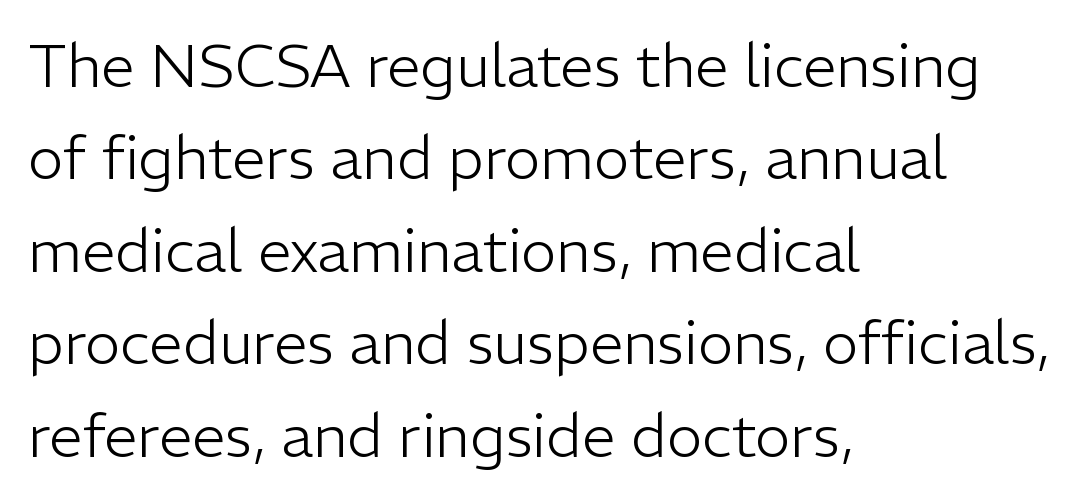
A classic flush-left, rag-right setting is used for this passage. Heft: none added — not bold. A normal amount of white space separates one row of letters from the next. This is the regular roman posture of the typeface.
